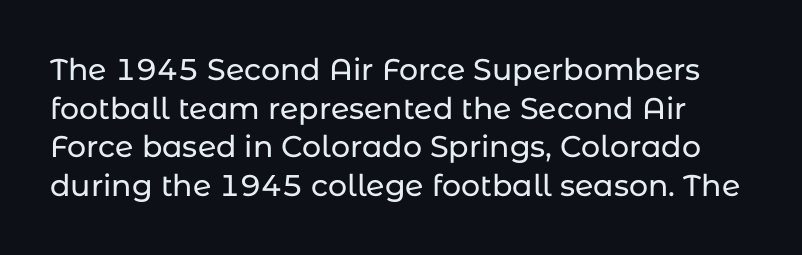
The image shows 30 px sans-serif type, upright; set normal line spacing (1.29x), normal letter spacing, not underlined; low stroke contrast and a medium x-height.
